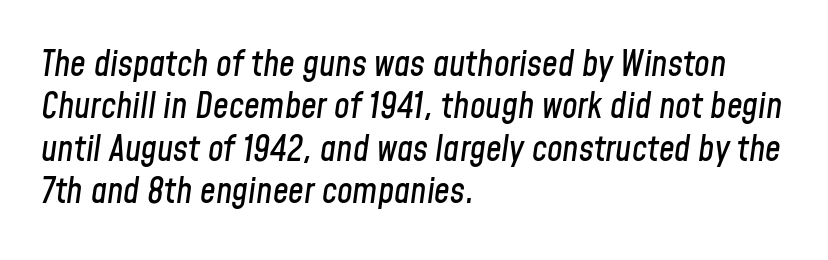
The image shows 35 px condensed type, italic (leaning right); set left-aligned, line spacing 1.21x, normal letter spacing, not underlined; low stroke contrast and a medium x-height.
